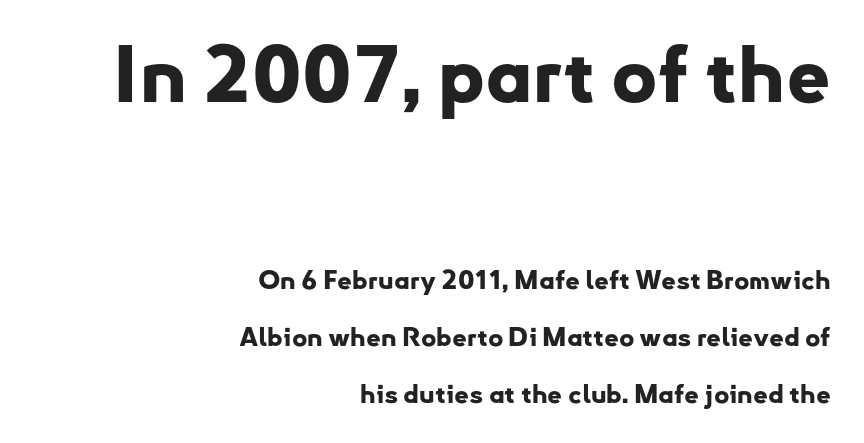
The image shows 78 px bold sans-serif type, upright; set right-aligned, loose line spacing (2.19x), normal letter spacing, not underlined; the first (top) block is 3.0x larger; low stroke contrast and a small x-height.
